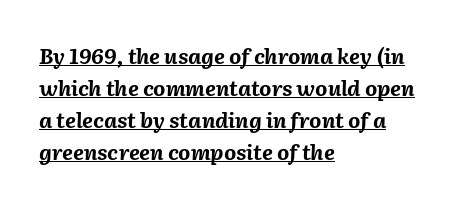
{"italic": "yes", "lean": "right", "slant_degrees": 2, "bold": "yes", "underline": "yes", "align": "left", "line_spacing": "normal", "line_spacing_ratio": 1.52, "letter_spacing": "normal", "letter_spacing_em": 0.0, "glyph_px": 21}
